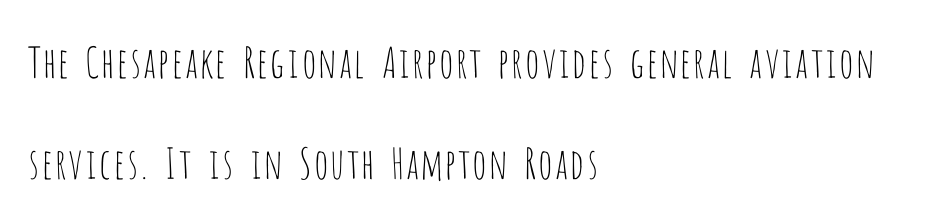
Stroke thickness stays within the range of a standard reading face or lighter. Widely set lines give the paragraph a tall, airy silhouette. What stands out about the letter spacing? Nothing — it is the standard amount. Is this a fixed-width face? No — the glyphs have proportional, varying widths. Unmarked baselines from the first word to the last.
